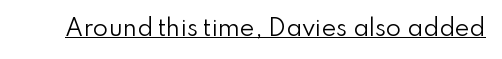
The image shows 22 px text type, upright; set normal letter spacing, underlined.
